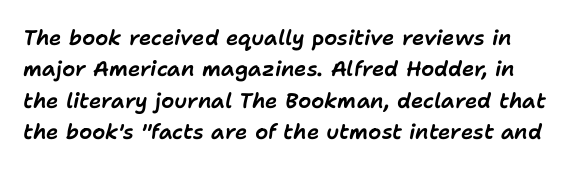
The image shows 21 px text type, italic (leaning right); set normal line spacing (1.5x), normal letter spacing, not underlined.
